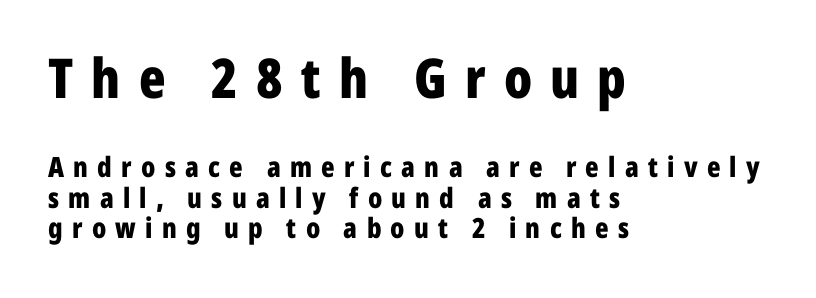
This sample has the flowing, uneven cadence of proportional lettering. One-word summary of the alignment: left. Heavy, bold letterforms. This is sans-serif lettering, the kind often seen on screens and signage.
